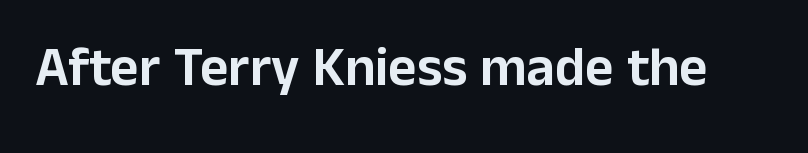
Q: Is the text italic (slanted)? A: No, it is upright.
Q: Is the typeface a serif or a sans-serif typeface? A: Sans-serif.
Q: Is the text underlined? A: No.
Q: Is the spacing between letters normal or unusually wide? A: Normal.
Q: Width (condensed, normal, or wide)? A: Normal.
Q: Stroke contrast? A: Low.
Q: x-height? A: Medium.
Q: Monospaced? A: No.
